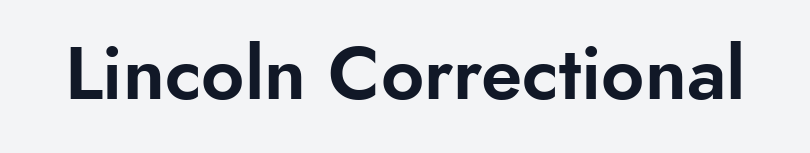
{"serif": "no", "italic": "no", "width": "normal", "stroke_contrast": "low", "x_height": "small", "monospaced": "no", "underline": "no", "letter_spacing": "normal", "letter_spacing_em": 0.0, "glyph_px": 75}
